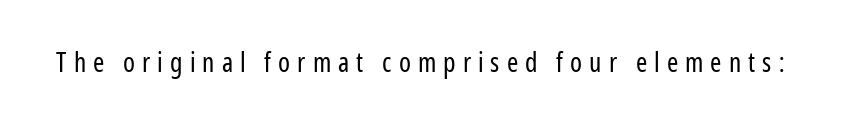
{"italic": "no", "bold": "no", "underline": "no", "letter_spacing": "wide", "letter_spacing_em": 0.26, "glyph_px": 27}
